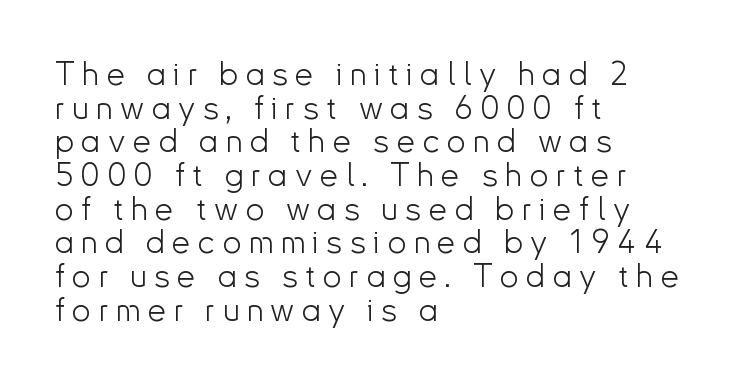
Q: Is the text bold? A: No.
Q: Is the text italic (slanted)? A: No, it is upright.
Q: Is the typeface a serif or a sans-serif typeface? A: Sans-serif.
Q: Is the text underlined? A: No.
Q: How is the paragraph aligned? A: Left-aligned.
Q: Is the spacing between letters normal or unusually wide? A: Unusually wide.
Q: Is the spacing between lines tight, normal or loose? A: Tight.
Q: Width (condensed, normal, or wide)? A: Normal.
Q: Stroke contrast? A: Low.
Q: x-height? A: Small.
Q: Monospaced? A: No.
